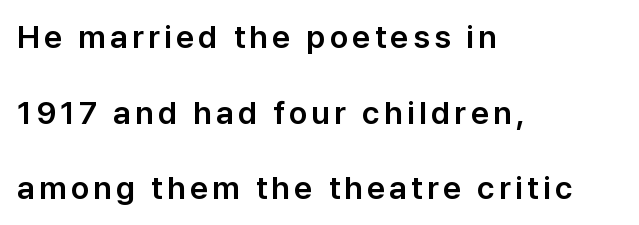
Every row of glyphs begins at an identical x-position on the left. The lines are spread far apart with generous leading. Quick note: not italic, upright. Each letter keeps its own natural width here, so spacing adapts to shape. The text was rendered using a sans face with plain stroke endings. Only glyphs here, with clear space below each row.
